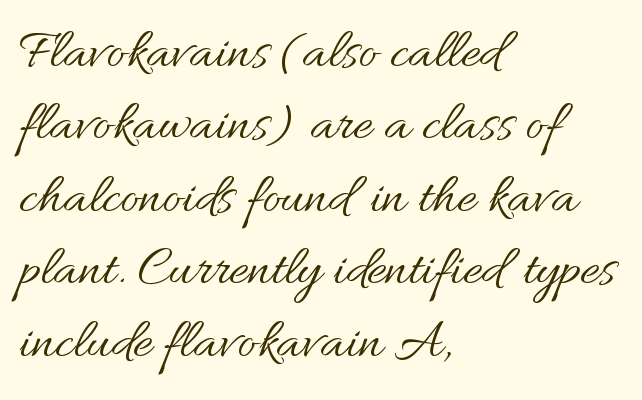
The image shows 57 px regular-weight type; set left-aligned, normal line spacing (1.27x), normal letter spacing, not underlined; medium stroke contrast and a small x-height.
